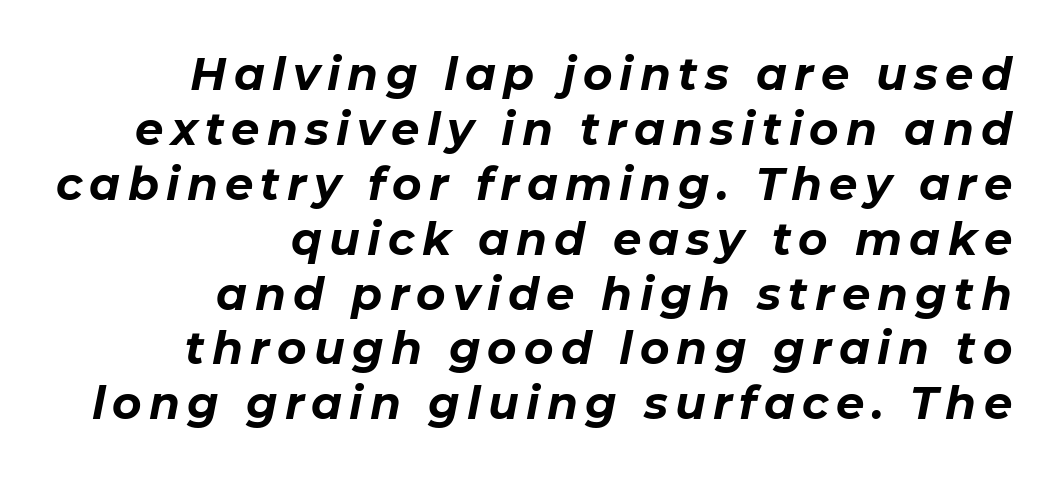
Each row of text sits above clean, open space. In CSS terms this would be text-align: right. Bold? Absolutely — the strokes are thick and heavy. The rendering applies a slant to the glyphs.
